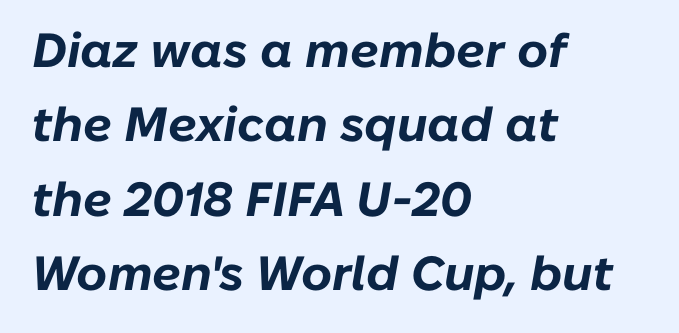
The image shows 48 px bold type, italic (leaning right); set left-aligned, normal line spacing (1.55x), normal letter spacing, not underlined; low stroke contrast and a medium x-height.
